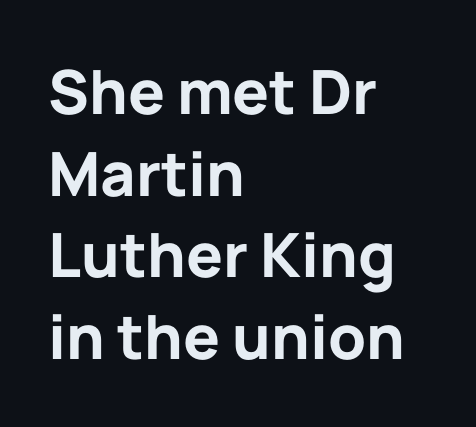
Proportional: the letters do not fall into vertical columns. Posture: straight, roman, zero tilt. The strokes are fattened all the way to bold. Teacher's note: observe the even left margin — that is flush-left alignment.
